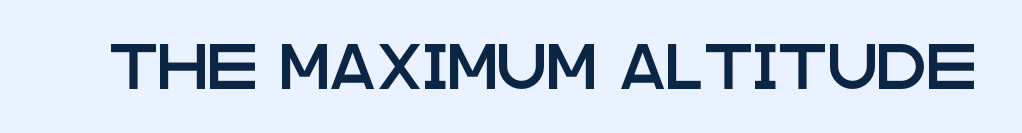
The image shows 45 px wide sans-serif type, upright; set normal letter spacing, not underlined; low stroke contrast and a large x-height.
